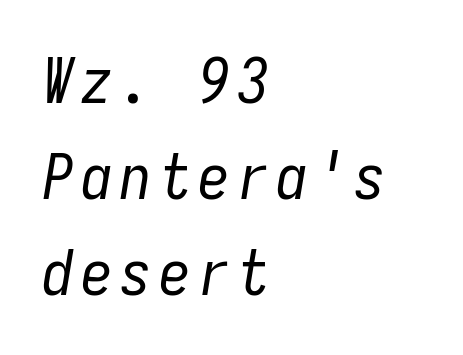
The image shows 63 px regular-weight, condensed type, italic (leaning right), monospaced; set left-aligned, normal line spacing (1.52x), not underlined; low stroke contrast and a medium x-height.
